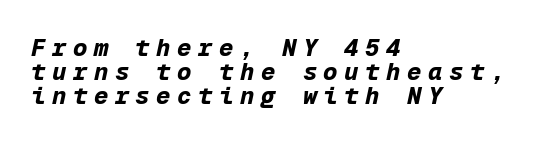
{"italic": "yes", "lean": "right", "slant_degrees": 12, "bold": "yes", "underline": "no", "align": "left", "line_spacing": "tight", "line_spacing_ratio": 1.01, "letter_spacing": "wide", "letter_spacing_em": 0.27, "glyph_px": 24}
